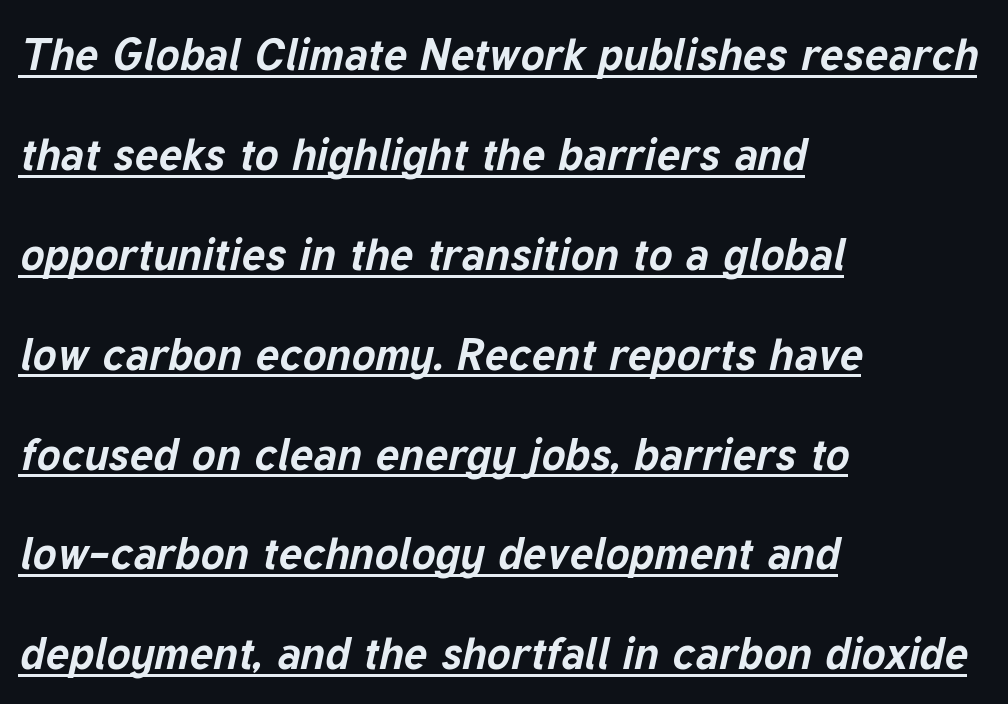
Q: Is the text bold? A: Yes.
Q: Is the text italic (slanted)? A: Yes, it leans right by about 12 degrees.
Q: Is the text underlined? A: Yes.
Q: How is the paragraph aligned? A: Left-aligned.
Q: Is the spacing between letters normal or unusually wide? A: Normal.
Q: Is the spacing between lines tight, normal or loose? A: Loose.
Q: Width (condensed, normal, or wide)? A: Normal.
Q: Stroke contrast? A: Low.
Q: x-height? A: Medium.
Q: Monospaced? A: No.
